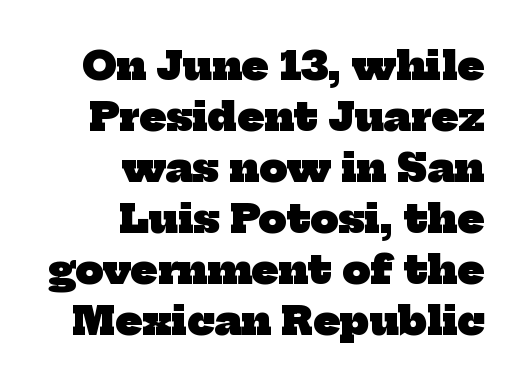
If you drew a ruler down the right edge, every line would touch it. The passage shown has conventional tracking throughout. Underlining? Definitely not there. Weight: bold. The vertical gap from one line to the next is medium.
